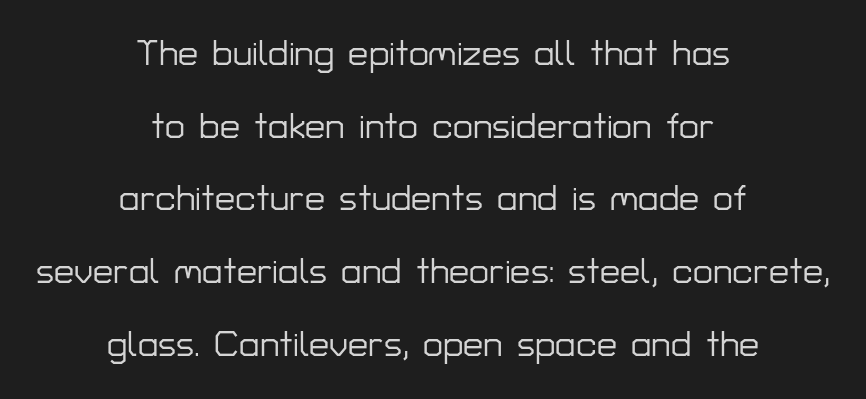
{"serif": "no", "italic": "no", "width": "normal", "stroke_contrast": "low", "x_height": "medium", "monospaced": "no", "underline": "no", "align": "center", "line_spacing": "loose", "line_spacing_ratio": 2.02, "letter_spacing": "normal", "letter_spacing_em": 0.0, "glyph_px": 36}
